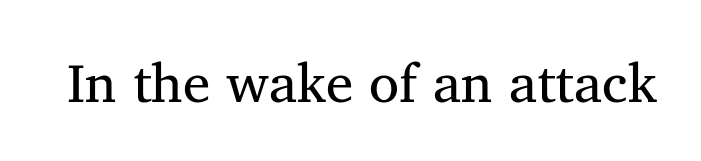
Q: Is the text bold? A: No.
Q: Is the text italic (slanted)? A: No, it is upright.
Q: Is the typeface a serif or a sans-serif typeface? A: Serif.
Q: Is the text underlined? A: No.
Q: Is the spacing between letters normal or unusually wide? A: Normal.
Q: Width (condensed, normal, or wide)? A: Normal.
Q: Stroke contrast? A: Medium.
Q: x-height? A: Medium.
Q: Monospaced? A: No.
